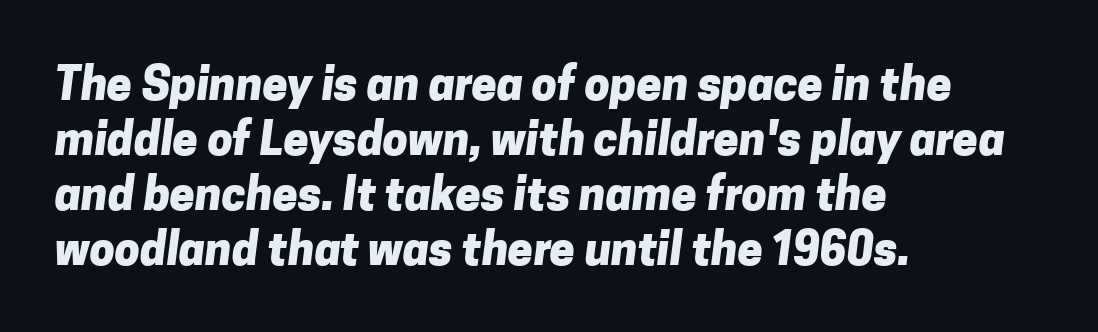
{"serif": "no", "bold": "yes", "weight": "heavy", "width": "normal", "stroke_contrast": "low", "x_height": "medium", "monospaced": "no", "underline": "no", "align": "left", "line_spacing_ratio": 1.22, "letter_spacing": "normal", "letter_spacing_em": 0.0, "glyph_px": 45}
